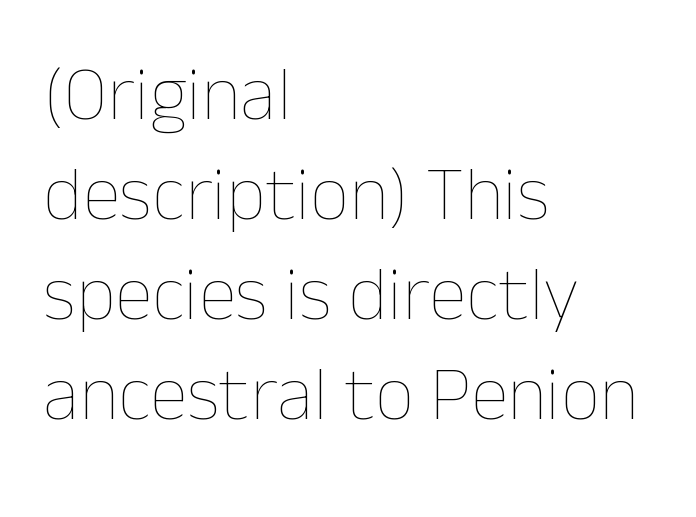
Q: Is the text bold? A: No.
Q: Is the text italic (slanted)? A: No, it is upright.
Q: Is the text underlined? A: No.
Q: How is the paragraph aligned? A: Left-aligned.
Q: Is the spacing between letters normal or unusually wide? A: Normal.
Q: Is the spacing between lines tight, normal or loose? A: Normal.
Q: Width (condensed, normal, or wide)? A: Normal.
Q: Stroke contrast? A: Low.
Q: x-height? A: Medium.
Q: Monospaced? A: No.
